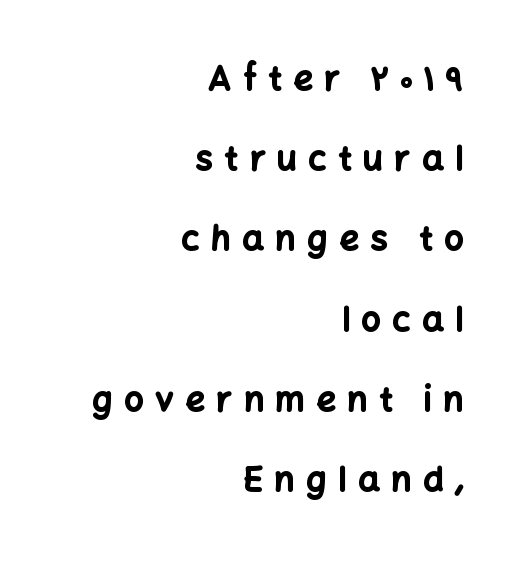
Here the glyphs are tracked loosely, breaking word shapes into spaced letters. The face used here is proportionally spaced, like ordinary book or web type. On the weight axis this lands at bold, roughly 700. Check where the strokes stop: nothing finishes them off — pure sans.
